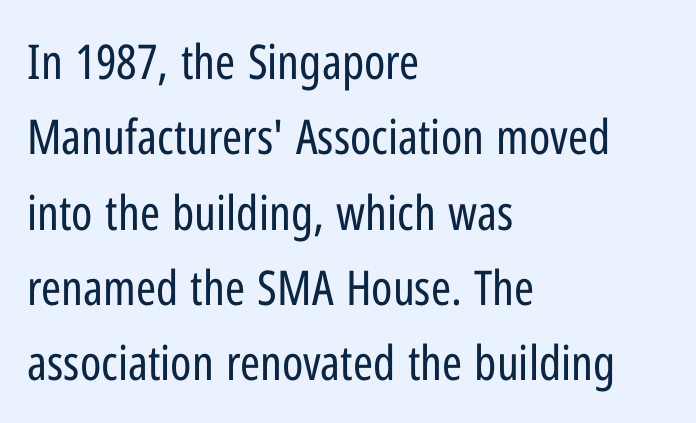
{"serif": "no", "italic": "no", "bold": "no", "weight": "regular", "width": "condensed", "stroke_contrast": "low", "x_height": "medium", "monospaced": "no", "underline": "no", "align": "left", "line_spacing": "normal", "line_spacing_ratio": 1.57, "letter_spacing": "normal", "letter_spacing_em": 0.0, "glyph_px": 48}
